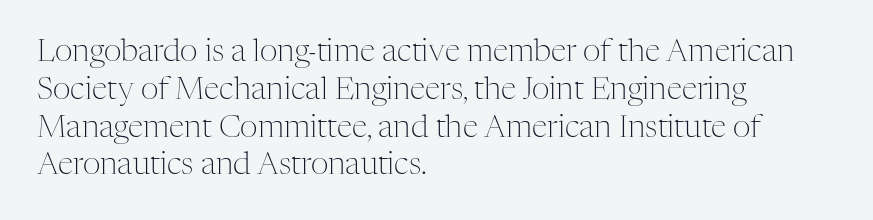
Q: Is the text bold? A: No.
Q: Is the text italic (slanted)? A: No, it is upright.
Q: Is the typeface a serif or a sans-serif typeface? A: Serif.
Q: Is the text underlined? A: No.
Q: How is the paragraph aligned? A: Left-aligned.
Q: Is the spacing between letters normal or unusually wide? A: Normal.
Q: Width (condensed, normal, or wide)? A: Normal.
Q: Stroke contrast? A: Medium.
Q: x-height? A: Medium.
Q: Monospaced? A: No.
